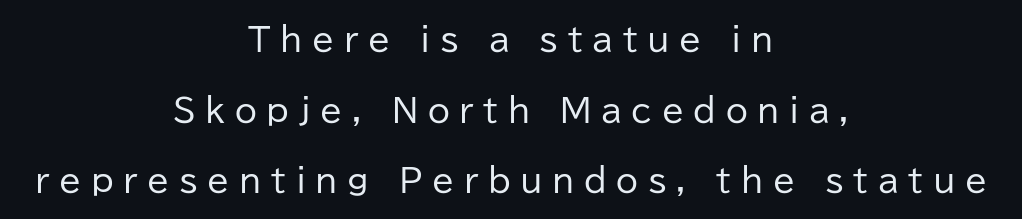
Q: Is the text bold? A: No.
Q: Is the text italic (slanted)? A: No, it is upright.
Q: Is the typeface a serif or a sans-serif typeface? A: Sans-serif.
Q: Is the text underlined? A: No.
Q: How is the paragraph aligned? A: Centered.
Q: Is the spacing between letters normal or unusually wide? A: Unusually wide.
Q: Is the spacing between lines tight, normal or loose? A: Loose.
Q: Width (condensed, normal, or wide)? A: Normal.
Q: Stroke contrast? A: Low.
Q: x-height? A: Medium.
Q: Monospaced? A: No.
